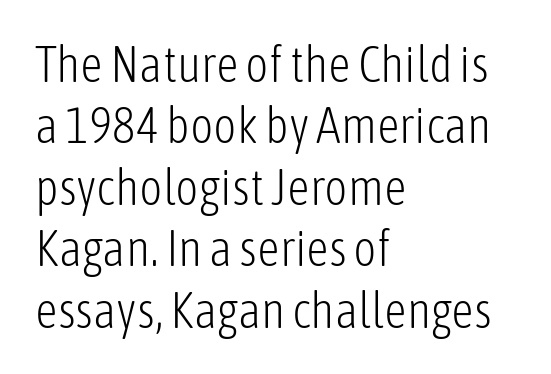
Q: Is the text bold? A: No.
Q: Is the text italic (slanted)? A: No, it is upright.
Q: Is the typeface a serif or a sans-serif typeface? A: Sans-serif.
Q: Is the text underlined? A: No.
Q: How is the paragraph aligned? A: Left-aligned.
Q: Is the spacing between letters normal or unusually wide? A: Normal.
Q: Width (condensed, normal, or wide)? A: Condensed.
Q: Stroke contrast? A: Low.
Q: x-height? A: Medium.
Q: Monospaced? A: No.
